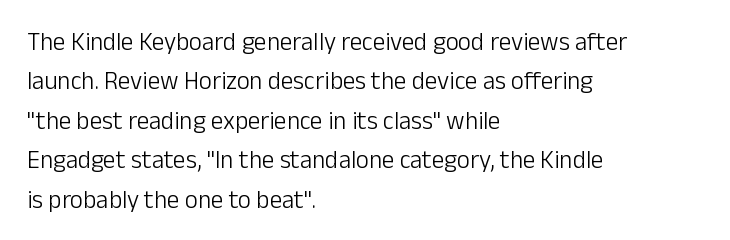
The image shows 25 px text type, upright; set left-aligned, normal line spacing (1.58x), normal letter spacing, not underlined.
